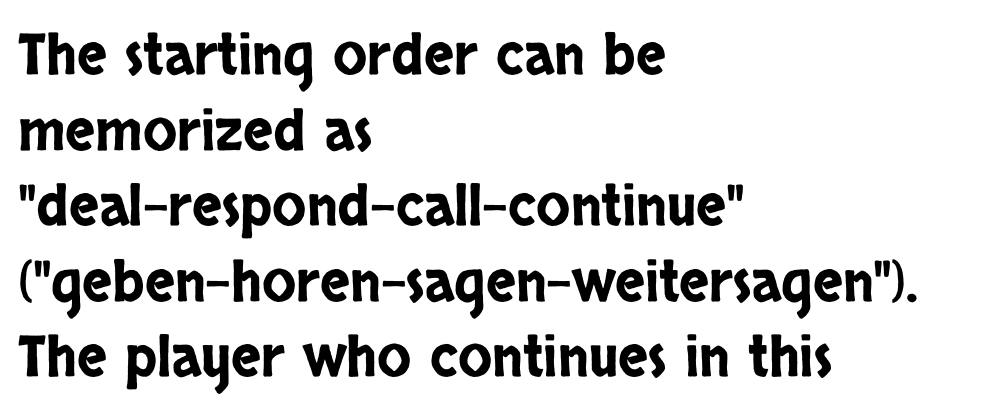
Q: Is the text italic (slanted)? A: No, it is upright.
Q: Is the typeface a serif or a sans-serif typeface? A: Sans-serif.
Q: Is the text underlined? A: No.
Q: How is the paragraph aligned? A: Left-aligned.
Q: Is the spacing between letters normal or unusually wide? A: Normal.
Q: Is the spacing between lines tight, normal or loose? A: Normal.
Q: Width (condensed, normal, or wide)? A: Condensed.
Q: Stroke contrast? A: Low.
Q: x-height? A: Large.
Q: Monospaced? A: No.
